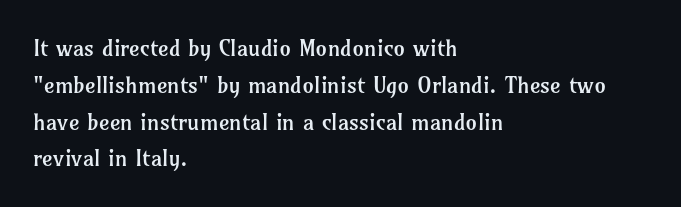
The rendering uses a moderate line-height, typical for paragraphs. The cut favours lightness, reaching ordinary text weight at its darkest. This is roman type, the default non-slanted kind. A student would call this left alignment; a typographer would say flush left, rag right. Honestly, there is no underline to notice here at all. The letterforms sit shoulder to shoulder at normal distance.
